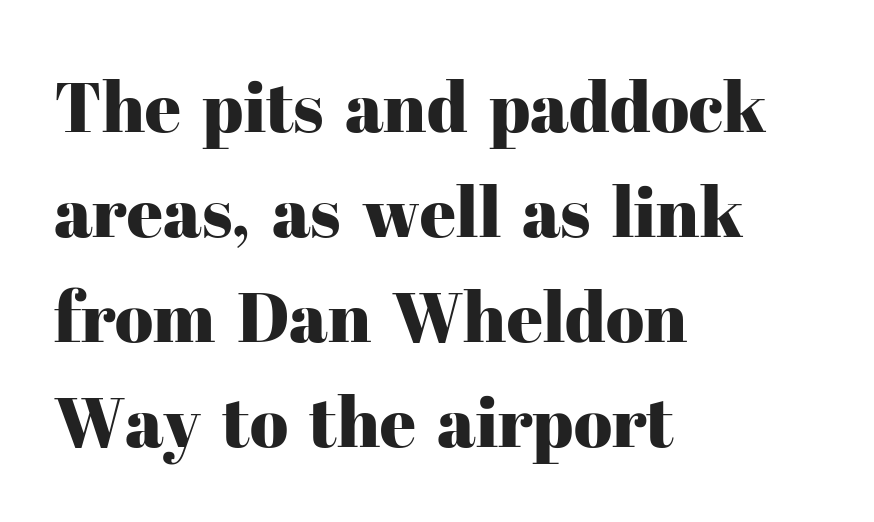
Layout note: lines flush left. Is there any slant? The stems are plumb. The gap between lines stays unmarked. Proportional: the letters do not fall into vertical columns. The face used here is rendered with its standard letterfit.
